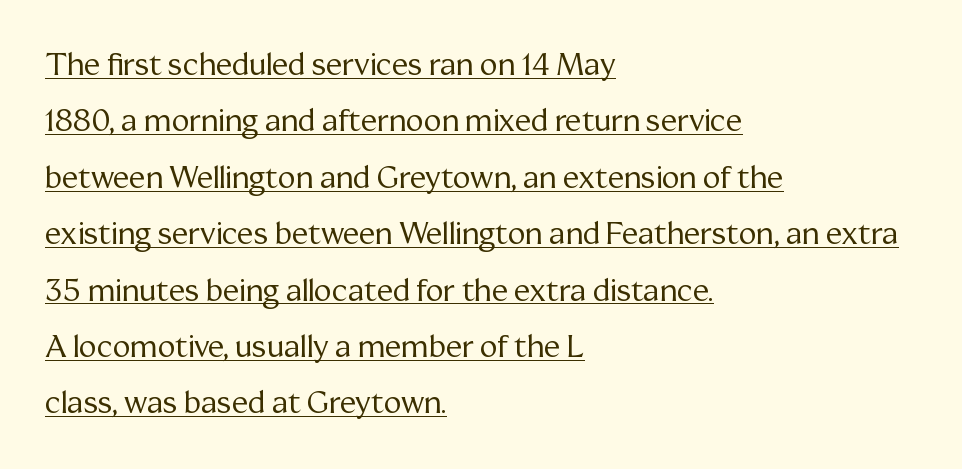
Vertical stems look standard width or narrower in stroke. Which margin do the lines hug? The left one — the right edge is uneven. Caption: standard tracking, unaltered. Note the varied advance widths — an 'i' is clearly narrower than an 'm'. A roman cut, with each character standing at attention.
